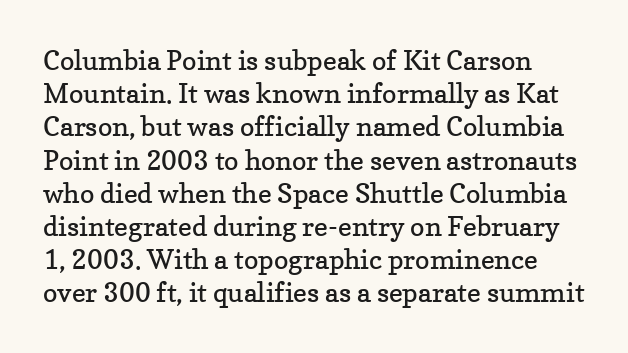
Underlining? Definitely not there. Nope, not italic — everything's standing straight. Letters have the restrained weight of plain body copy at most. This rendering leaves character spacing at its baseline value.
